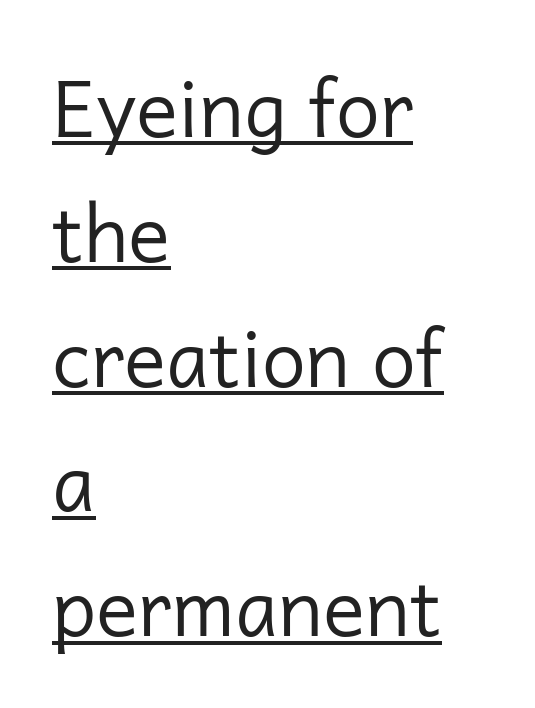
The image shows 79 px regular-weight sans-serif type, upright; set left-aligned, normal line spacing (1.58x), normal letter spacing, underlined; low stroke contrast and a medium x-height.
